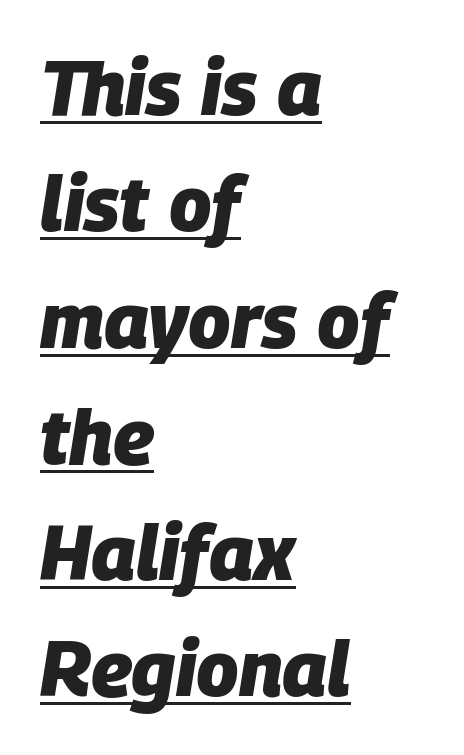
Pretty heavy lettering here — definitely bold. The face used here is rendered with its standard letterfit. Note the varied advance widths — an 'i' is clearly narrower than an 'm'. How would I describe the line gaps? Plain and ordinary.
